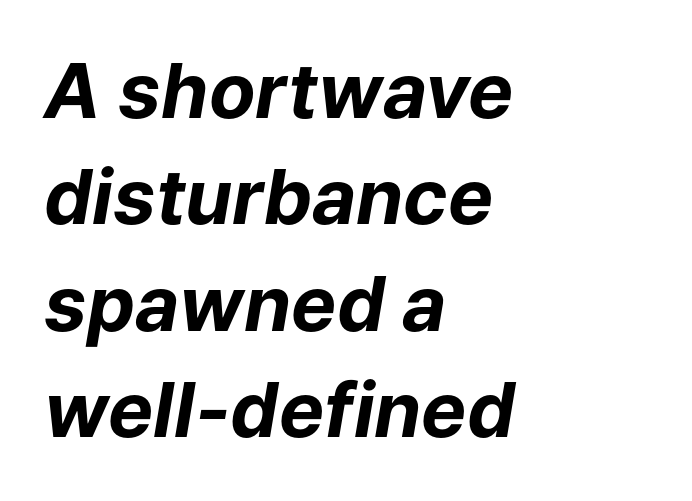
Nobody touched the tracking dial on this one. Regarding leading, the lines here are spaced in the standard way. Casual observation: everything's shoved over to the left. Spacing verdict: proportional, widths tailored to each character. Italic: yes, the glyphs are oblique.
